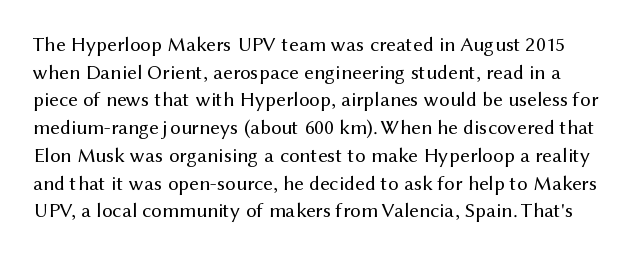
Q: Is the text bold? A: No.
Q: Is the text italic (slanted)? A: No, it is upright.
Q: Is the text underlined? A: No.
Q: Is the spacing between letters normal or unusually wide? A: Normal.
Q: Is the spacing between lines tight, normal or loose? A: Normal.
